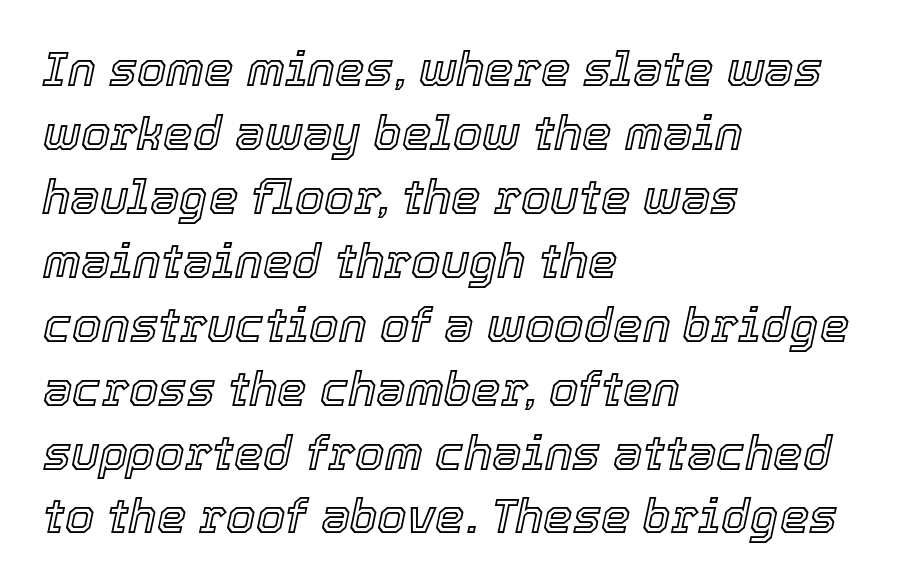
The image shows 47 px text type, italic (leaning right); set left-aligned, normal line spacing (1.36x), normal letter spacing, not underlined; a medium x-height.
